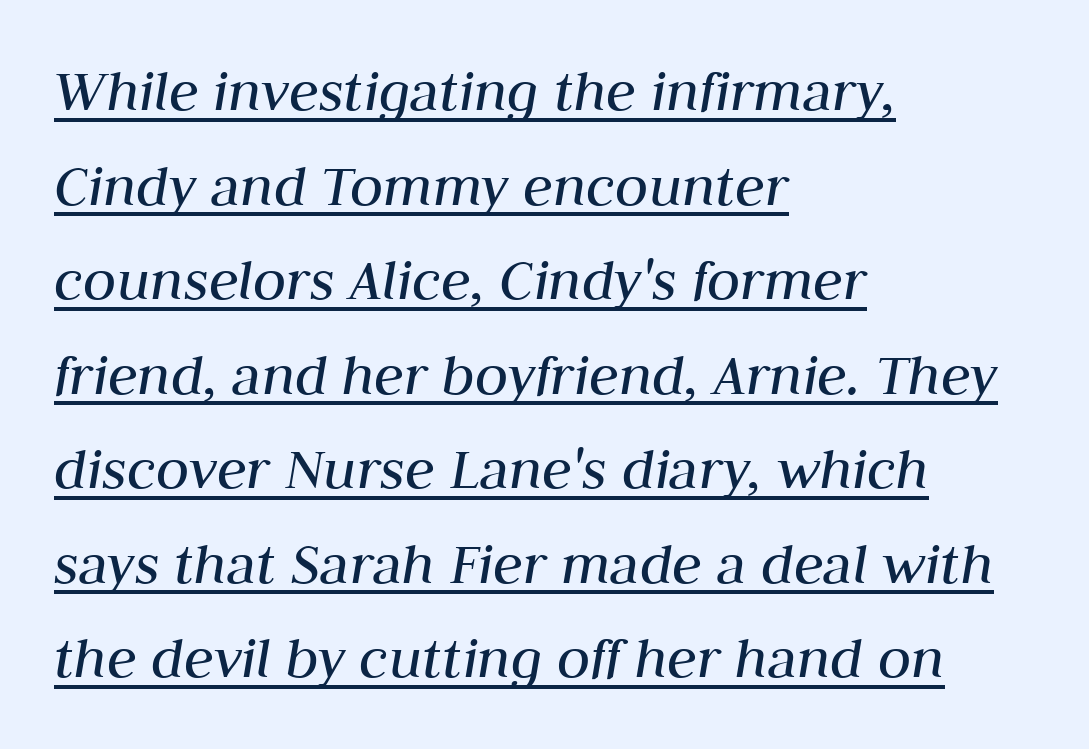
The letters are slanted; this is an italic face. Line starts are locked; line ends wander. The letters advance in unequal steps, a hallmark of proportional type. Is the stroke heavy? The answer is a plain regular-or-lighter.
